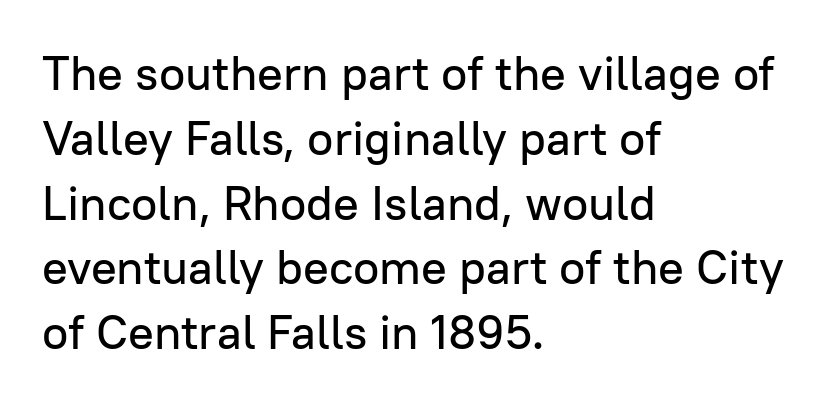
{"serif": "no", "italic": "no", "width": "normal", "stroke_contrast": "low", "x_height": "medium", "monospaced": "no", "underline": "no", "align": "left", "line_spacing": "normal", "line_spacing_ratio": 1.35, "letter_spacing": "normal", "letter_spacing_em": 0.0, "glyph_px": 48}
